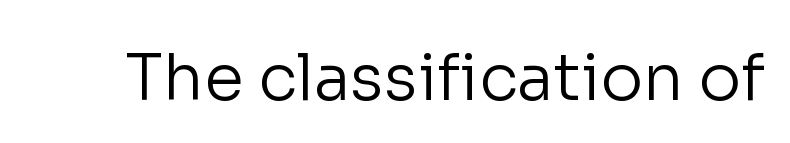
Standard letterfit; no display-style spreading of the glyphs. Nothing sits at the stroke ends, so this counts as sans-serif. Each row of text sits above clean, open space. Weight: not bold — regular or lighter.
